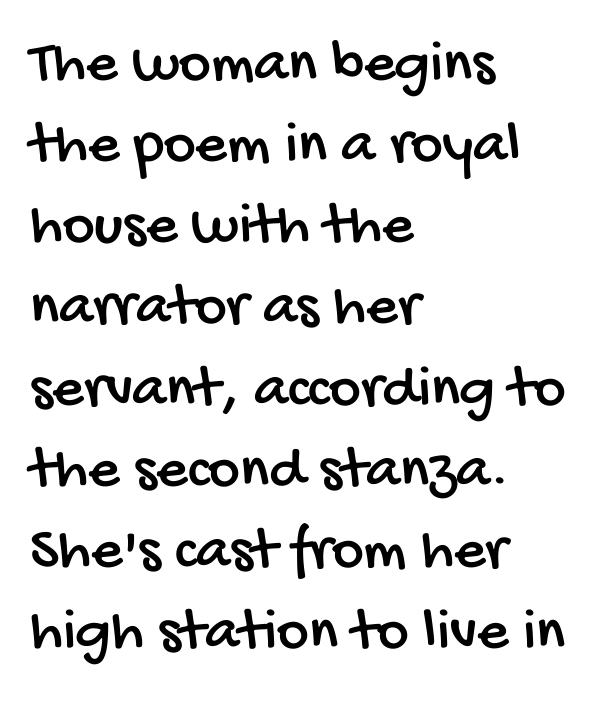
{"serif": "no", "width": "condensed", "stroke_contrast": "low", "x_height": "large", "monospaced": "no", "underline": "no", "align": "left", "line_spacing": "normal", "line_spacing_ratio": 1.33, "letter_spacing": "normal", "letter_spacing_em": 0.0, "glyph_px": 61}
